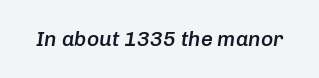
Honestly, the letter spacing is just normal — you wouldn't notice it. In terms of posture, this sample is oblique. The passage shown is semibold, sitting just below true bold. Any mark beneath the type? The region is blank.
